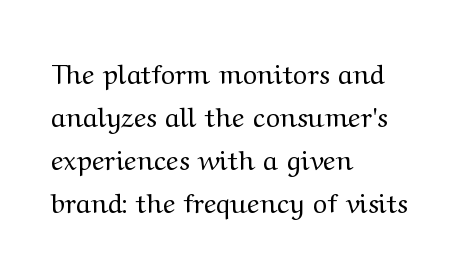
The image shows 27 px text type, upright; set left-aligned, normal line spacing (1.59x), normal letter spacing, not underlined.
